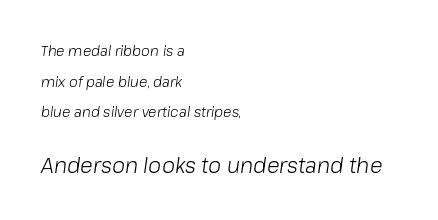
The typeface has the unassuming heft of standard copy or less. Look at the tracking — it's just the regular setting, nothing added. Type size steps up from the first block to the second. Emphasis-style slanted type is in use. Leftover space on each line is placed entirely after the last word.
